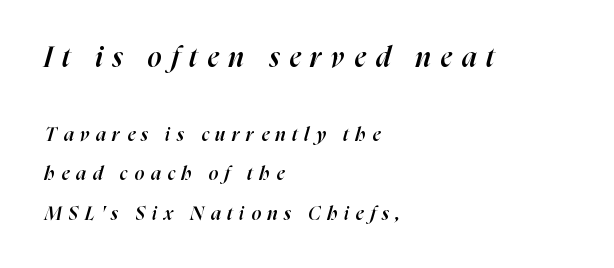
{"italic": "yes", "lean": "right", "slant_degrees": 16, "bold": "semi", "weight": "semibold", "width": "normal", "stroke_contrast": "high", "x_height": "medium", "monospaced": "no", "underline": "no", "align": "left", "line_spacing": "loose", "line_spacing_ratio": 2.08, "letter_spacing": "wide", "letter_spacing_em": 0.35, "larger_block": "first", "size_ratio": 1.47, "glyph_px": 28}
